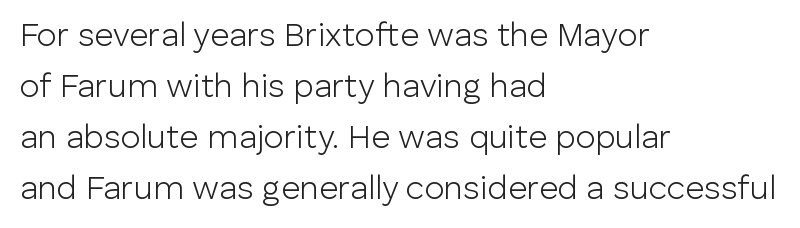
{"serif": "no", "italic": "no", "bold": "no", "weight": "light", "width": "normal", "stroke_contrast": "low", "x_height": "medium", "monospaced": "no", "underline": "no", "align": "left", "line_spacing": "normal", "line_spacing_ratio": 1.55, "letter_spacing": "normal", "letter_spacing_em": 0.0, "glyph_px": 33}
